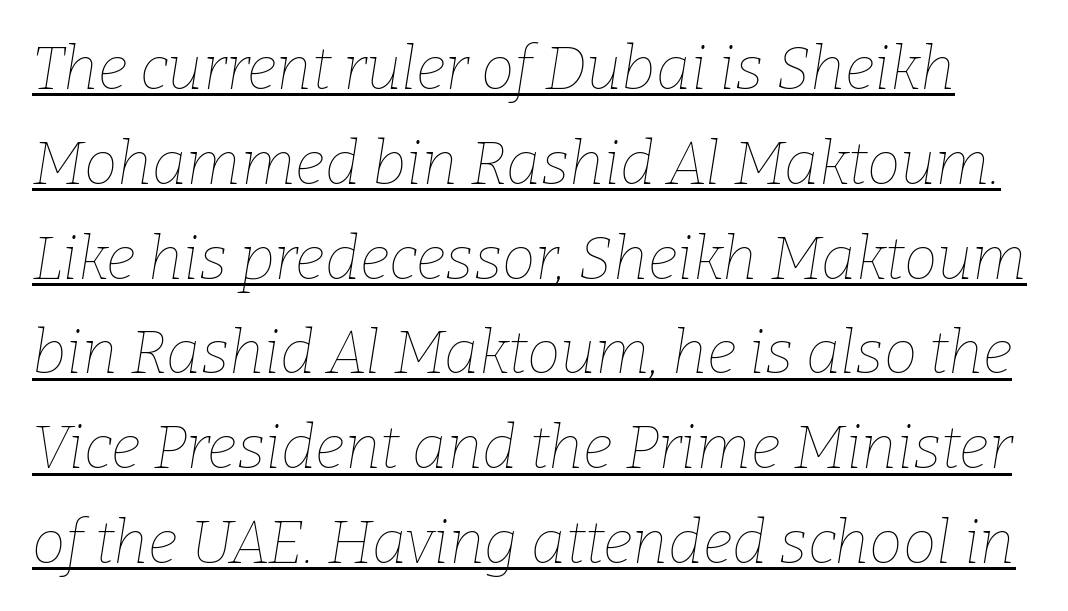
The image shows 60 px thin type, italic (leaning right); set normal line spacing (1.58x), normal letter spacing, underlined; low stroke contrast and a medium x-height.
